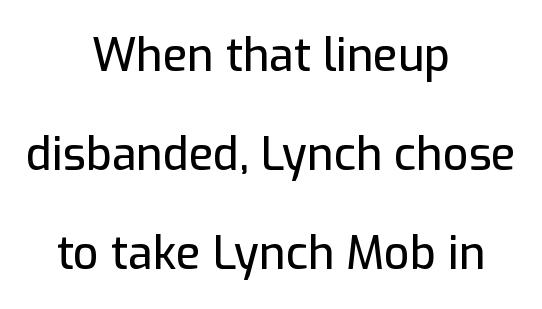
The image shows 45 px sans-serif type, upright; set centered, loose line spacing (2.2x), normal letter spacing, not underlined; low stroke contrast and a medium x-height.
